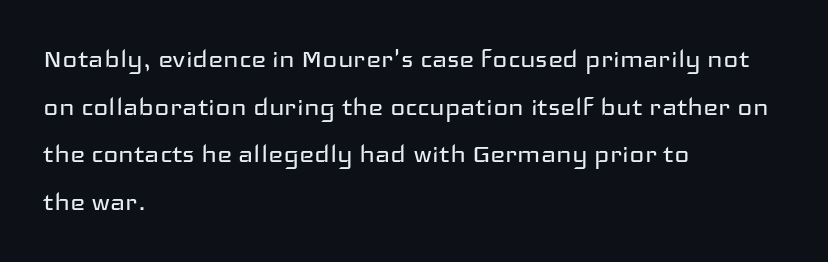
The image shows 32 px regular-weight, wide sans-serif type, upright; set left-aligned, normal line spacing (1.49x), normal letter spacing, not underlined; low stroke contrast and a medium x-height.
